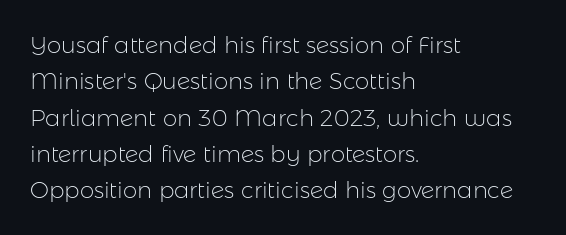
The image shows 23 px text type, upright; set left-aligned, normal line spacing (1.58x), normal letter spacing, not underlined.
